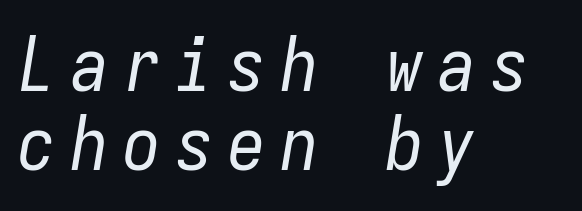
This rendering features lettering with no underline. Compared with typical paragraphs, the rows here are closer together. There's an unmistakable incline to the writing here. The gaps between neighbouring characters are conspicuously large.
